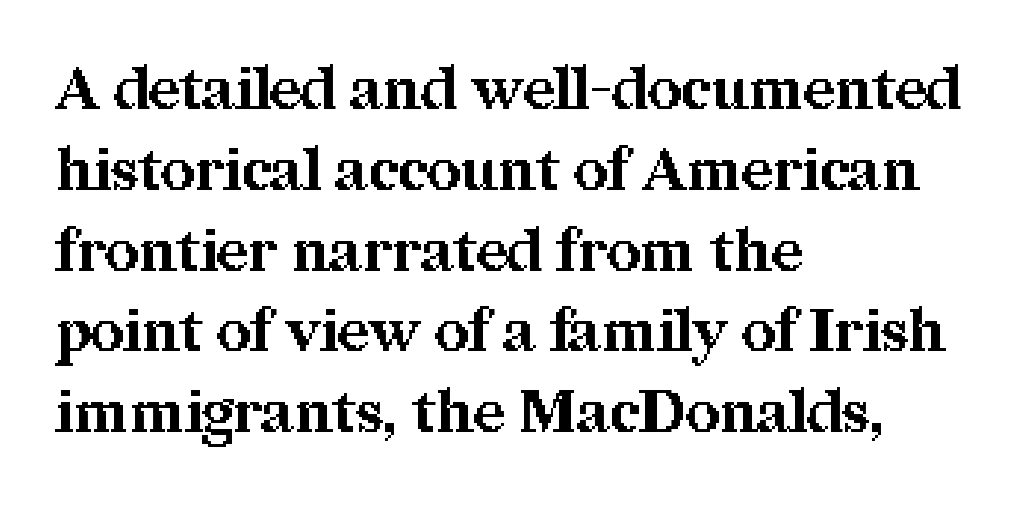
{"serif": "yes", "italic": "no", "bold": "yes", "weight": "bold", "width": "normal", "stroke_contrast": "medium", "x_height": "medium", "monospaced": "no", "underline": "no", "align": "left", "line_spacing": "normal", "line_spacing_ratio": 1.37, "letter_spacing": "normal", "letter_spacing_em": 0.0, "glyph_px": 59}
